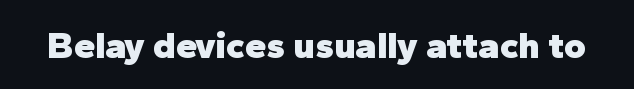
The image shows 38 px heavy sans-serif type, upright; set normal letter spacing, not underlined; low stroke contrast and a medium x-height.
